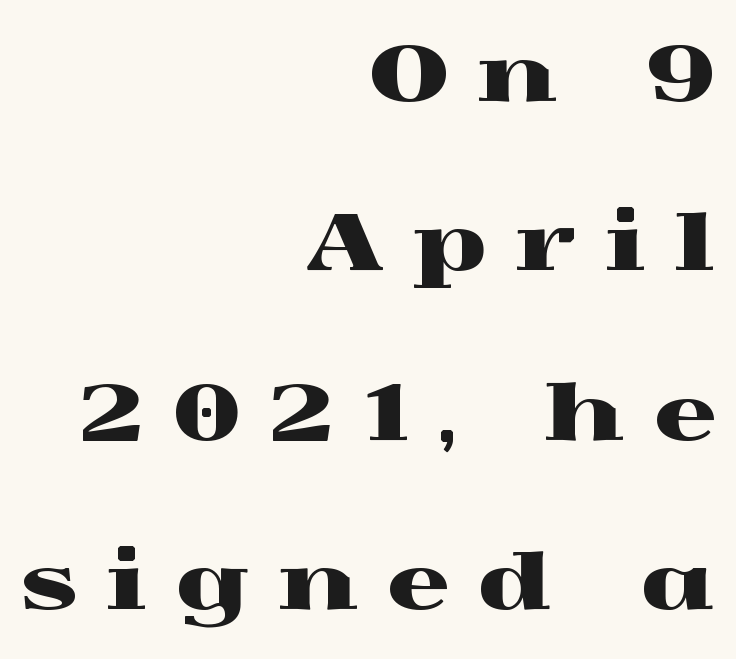
{"serif": "yes", "italic": "no", "width": "wide", "x_height": "medium", "monospaced": "no", "underline": "no", "align": "right", "line_spacing": "loose", "line_spacing_ratio": 2.2, "letter_spacing": "wide", "letter_spacing_em": 0.38, "glyph_px": 77}
